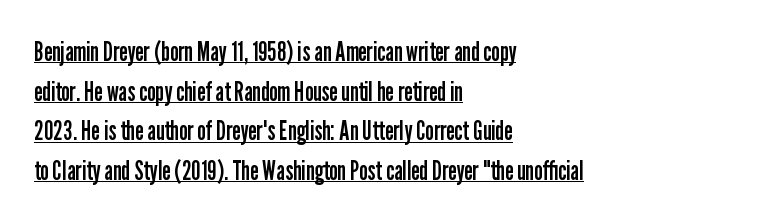
Teacher's note: observe the even left margin — that is flush-left alignment. Does the leading feel generous? No, just average. Notice how a bar underscores the lettering throughout. Compared with a typical body face, this is equally light or lighter still.
